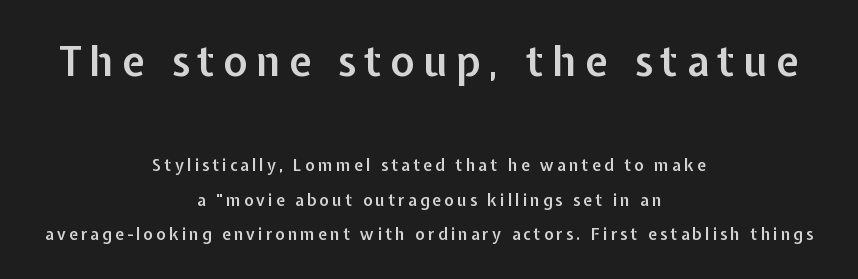
{"serif": "no", "italic": "no", "bold": "semi", "weight": "semibold", "width": "normal", "stroke_contrast": "low", "x_height": "medium", "monospaced": "no", "underline": "no", "align": "center", "line_spacing": "loose", "line_spacing_ratio": 2.16, "letter_spacing": "wide", "letter_spacing_em": 0.2, "larger_block": "first", "size_ratio": 2.56, "glyph_px": 41}
